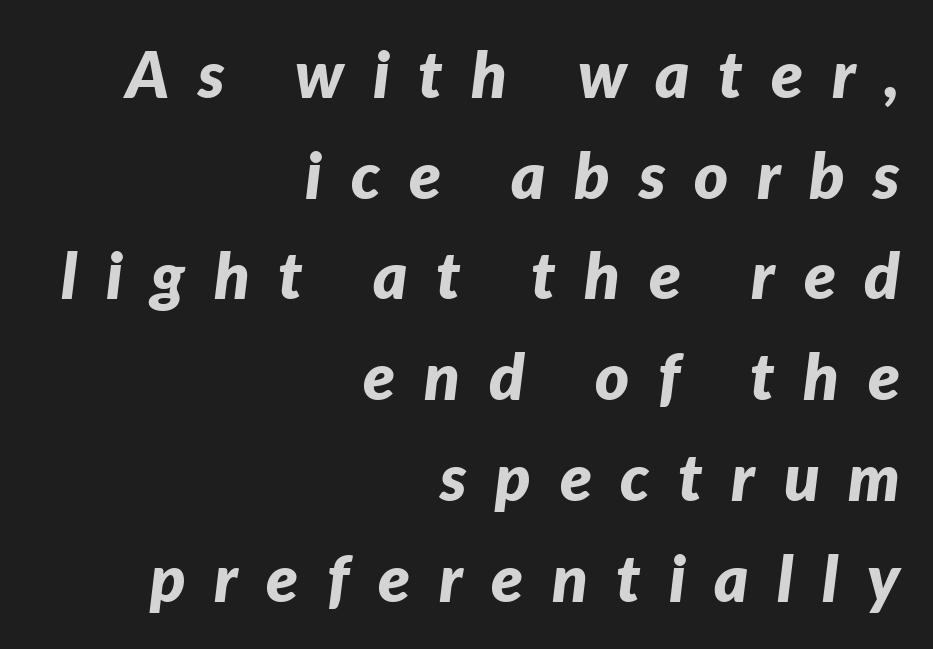
The image shows 65 px bold type, italic (leaning right); set right-aligned, normal line spacing (1.55x), unusually wide letter spacing (+0.44 em), not underlined; low stroke contrast and a medium x-height.
